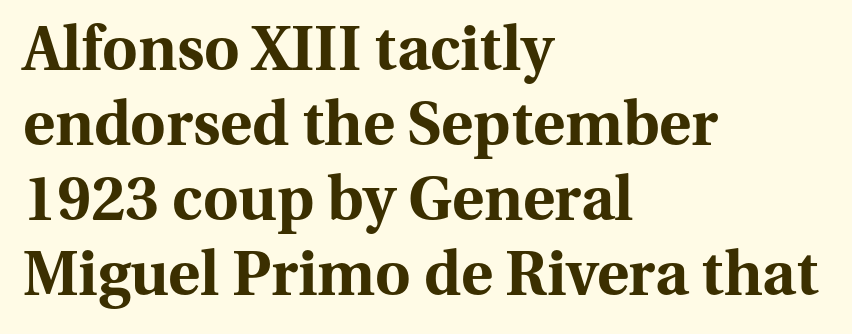
You can tell it's not italic because the verticals are truly vertical. Spacing verdict: proportional, widths tailored to each character. On the weight axis this lands at bold, roughly 700. Only glyphs here, with clear space below each row. This rendering employs a face with finishing strokes, i.e., a serif. The compositor pushed each line to the left boundary.
